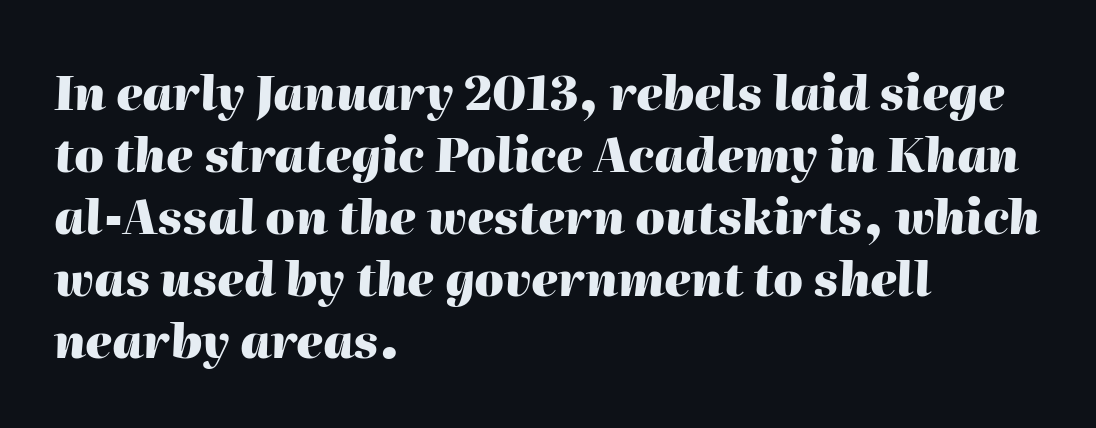
Q: Is the text bold? A: Yes.
Q: Is the text italic (slanted)? A: Yes, it leans right by about 2 degrees.
Q: Is the text underlined? A: No.
Q: How is the paragraph aligned? A: Left-aligned.
Q: Is the spacing between letters normal or unusually wide? A: Normal.
Q: Is the spacing between lines tight, normal or loose? A: Normal.
Q: Width (condensed, normal, or wide)? A: Normal.
Q: Stroke contrast? A: High.
Q: x-height? A: Medium.
Q: Monospaced? A: No.
